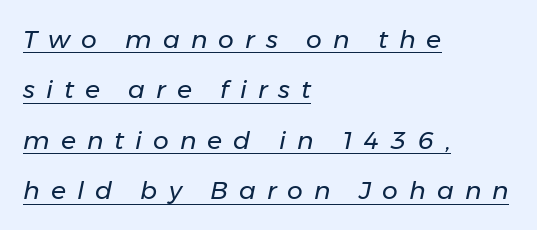
{"italic": "yes", "lean": "right", "slant_degrees": 11, "bold": "no", "underline": "yes", "align": "left", "line_spacing": "loose", "line_spacing_ratio": 2.02, "letter_spacing": "wide", "letter_spacing_em": 0.44, "glyph_px": 25}
